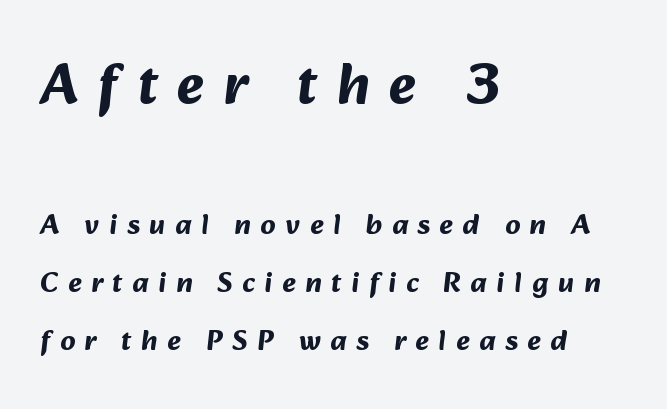
The more generous point size was reserved for the upper chunk. In terms of letterform style, serifs are entirely absent. Short and long lines alike share a common starting point at left. Each letter keeps its own natural width here, so spacing adapts to shape.
